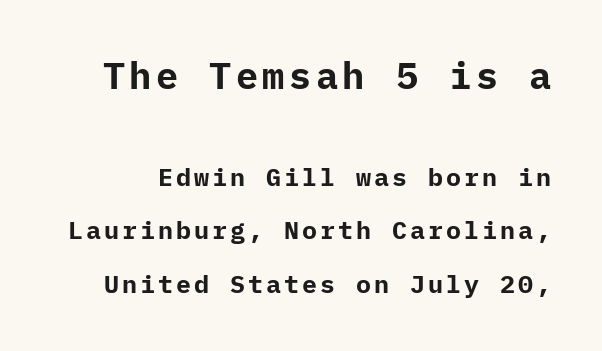
Every stem runs plumb, perpendicular to the baseline. Vertical spacing — loose. On the weight axis this lands at bold, roughly 700. Reading top to bottom, the characters get smaller at the block break.
